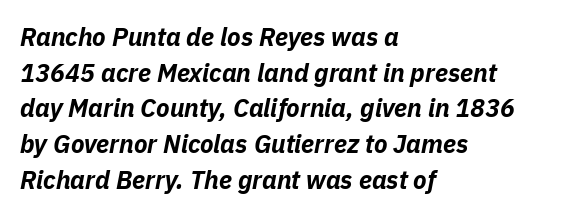
When letters slant like this, we call the style italic. The strip under each line holds only bare page. The characters look thick and weighty, a clear bold. Line beginnings align vertically; line endings do not. Baseline-to-baseline distance is the conventional proportion of letter height. Glyph-to-glyph distance matches everyday printed text.
